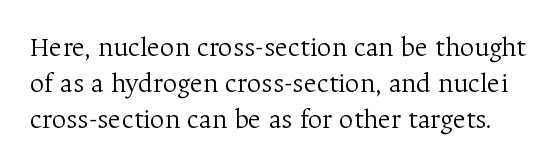
Q: Is the text bold? A: No.
Q: Is the text italic (slanted)? A: No, it is upright.
Q: Is the typeface a serif or a sans-serif typeface? A: Serif.
Q: Is the text underlined? A: No.
Q: Is the spacing between letters normal or unusually wide? A: Normal.
Q: Is the spacing between lines tight, normal or loose? A: Normal.
Q: Width (condensed, normal, or wide)? A: Normal.
Q: Stroke contrast? A: Medium.
Q: x-height? A: Medium.
Q: Monospaced? A: No.
